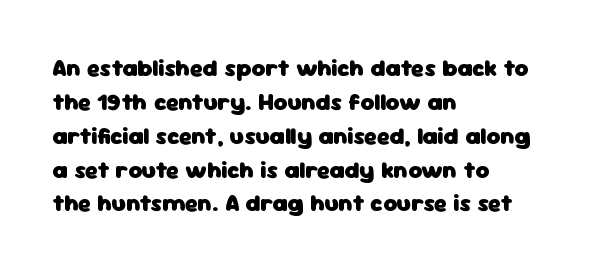
The image shows 24 px bold type, upright; set left-aligned, normal line spacing (1.41x), normal letter spacing, not underlined.
